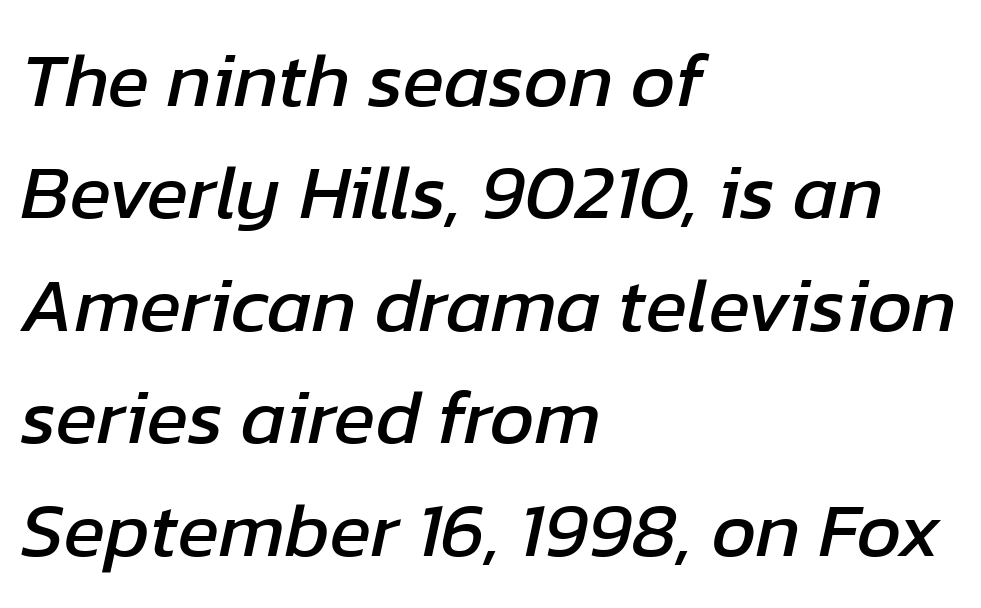
Q: Is the text italic (slanted)? A: Yes, it leans right by about 12 degrees.
Q: Is the text underlined? A: No.
Q: How is the paragraph aligned? A: Left-aligned.
Q: Is the spacing between letters normal or unusually wide? A: Normal.
Q: Is the spacing between lines tight, normal or loose? A: Normal.
Q: Width (condensed, normal, or wide)? A: Normal.
Q: Stroke contrast? A: Low.
Q: x-height? A: Medium.
Q: Monospaced? A: No.
